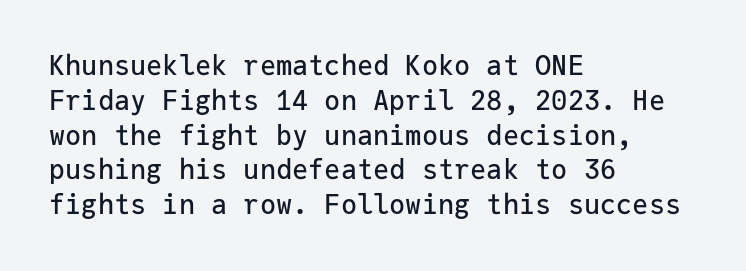
{"italic": "no", "underline": "no", "align": "left", "line_spacing": "normal", "line_spacing_ratio": 1.29, "letter_spacing": "normal", "letter_spacing_em": 0.0, "glyph_px": 27}
